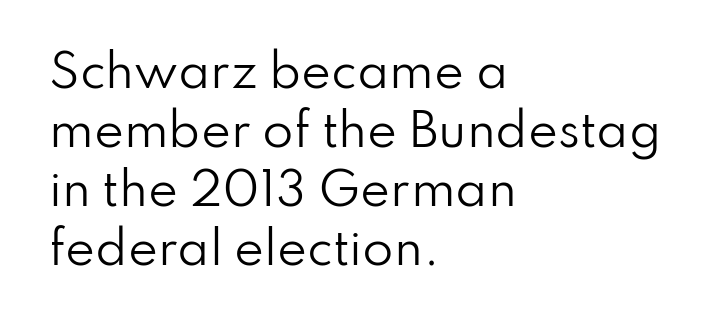
Q: Is the text bold? A: No.
Q: Is the text italic (slanted)? A: No, it is upright.
Q: Is the typeface a serif or a sans-serif typeface? A: Sans-serif.
Q: Is the text underlined? A: No.
Q: How is the paragraph aligned? A: Left-aligned.
Q: Is the spacing between letters normal or unusually wide? A: Normal.
Q: Is the spacing between lines tight, normal or loose? A: Normal.
Q: Width (condensed, normal, or wide)? A: Normal.
Q: Stroke contrast? A: Low.
Q: x-height? A: Small.
Q: Monospaced? A: No.
